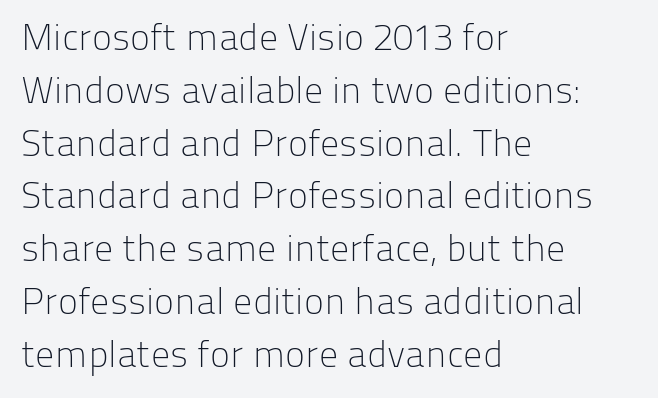
Q: Is the text bold? A: No.
Q: Is the text italic (slanted)? A: No, it is upright.
Q: Is the typeface a serif or a sans-serif typeface? A: Sans-serif.
Q: Is the text underlined? A: No.
Q: How is the paragraph aligned? A: Left-aligned.
Q: Is the spacing between letters normal or unusually wide? A: Normal.
Q: Is the spacing between lines tight, normal or loose? A: Normal.
Q: Width (condensed, normal, or wide)? A: Normal.
Q: Stroke contrast? A: Low.
Q: x-height? A: Medium.
Q: Monospaced? A: No.
